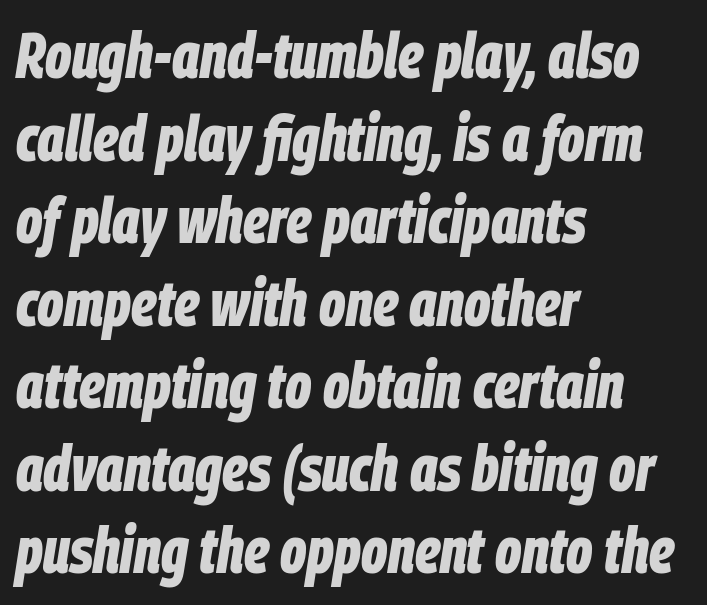
{"italic": "yes", "lean": "right", "slant_degrees": 9, "bold": "yes", "weight": "bold", "width": "condensed", "stroke_contrast": "low", "x_height": "large", "monospaced": "no", "underline": "no", "align": "left", "line_spacing": "normal", "line_spacing_ratio": 1.29, "letter_spacing": "normal", "letter_spacing_em": 0.0, "glyph_px": 64}
